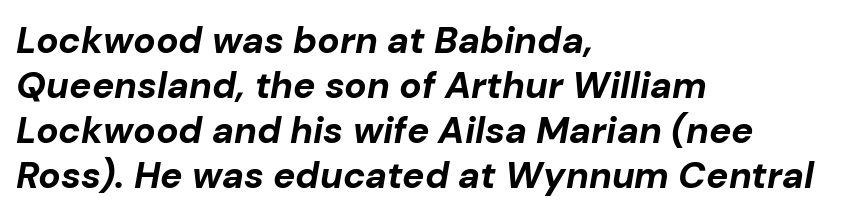
Q: Is the text bold? A: Yes.
Q: Is the text italic (slanted)? A: Yes, it leans right by about 10 degrees.
Q: Is the text underlined? A: No.
Q: How is the paragraph aligned? A: Left-aligned.
Q: Is the spacing between letters normal or unusually wide? A: Normal.
Q: Width (condensed, normal, or wide)? A: Normal.
Q: Stroke contrast? A: Low.
Q: x-height? A: Medium.
Q: Monospaced? A: No.
